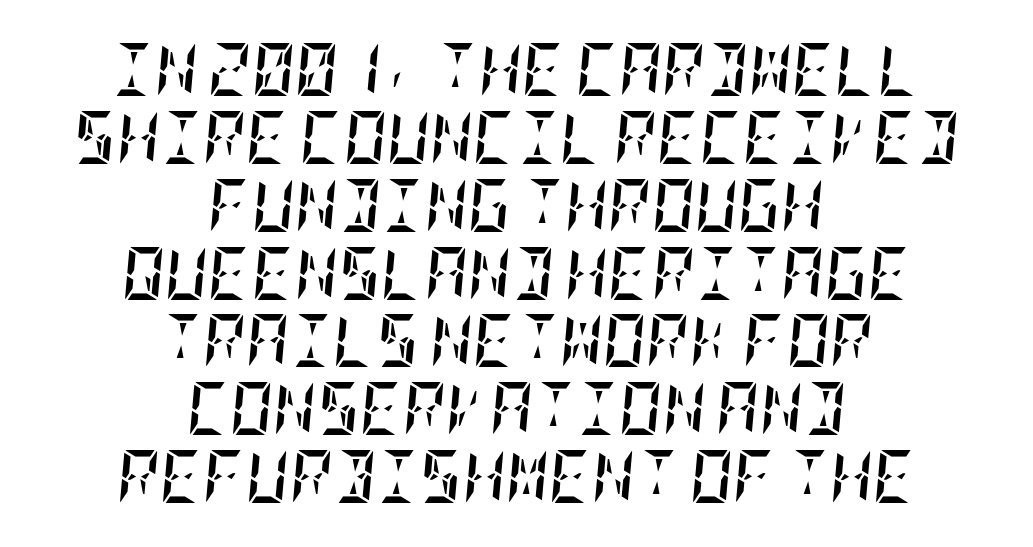
The image shows 53 px semibold, condensed type, italic (leaning right); set centered, normal line spacing (1.28x), normal letter spacing, not underlined; low stroke contrast and a large x-height.
